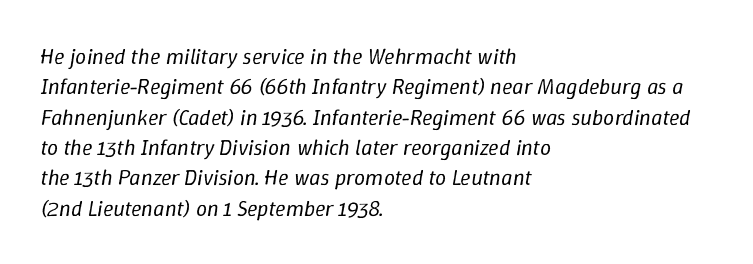
Q: Is the text bold? A: No.
Q: Is the text italic (slanted)? A: Yes, it leans right by about 9 degrees.
Q: Is the text underlined? A: No.
Q: How is the paragraph aligned? A: Left-aligned.
Q: Is the spacing between letters normal or unusually wide? A: Normal.
Q: Is the spacing between lines tight, normal or loose? A: Normal.
